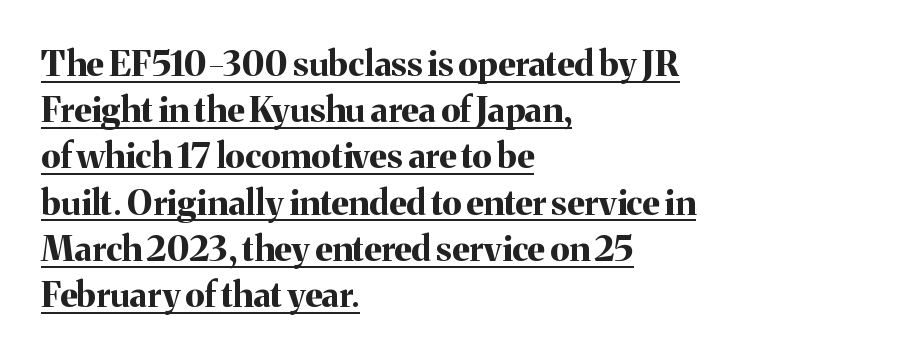
Looks like someone drew a line under every word here. Compared with typical body copy, the letter spacing here is the same. Serifs: yes, visible at the terminals of the letterforms. Weight: bold.
